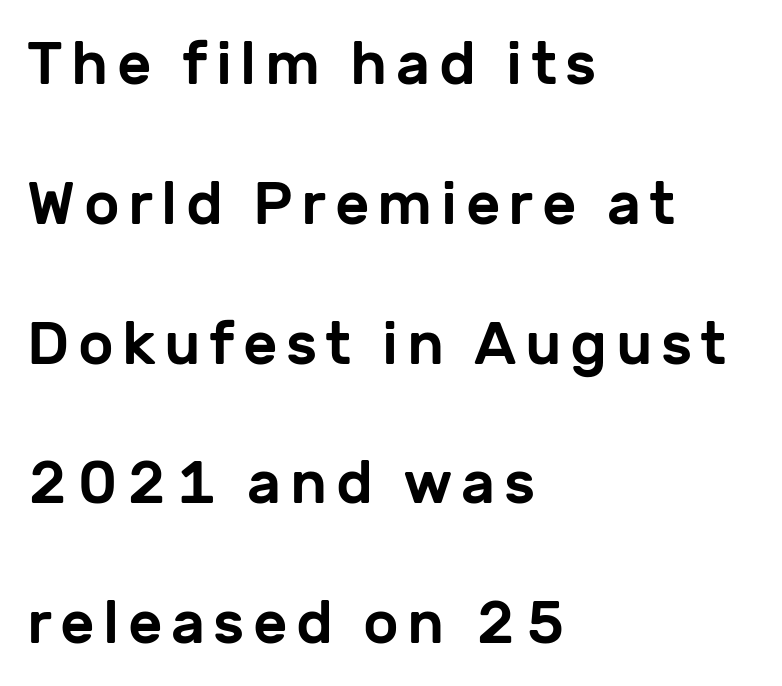
Q: Is the text italic (slanted)? A: No, it is upright.
Q: Is the typeface a serif or a sans-serif typeface? A: Sans-serif.
Q: Is the text underlined? A: No.
Q: How is the paragraph aligned? A: Left-aligned.
Q: Is the spacing between lines tight, normal or loose? A: Loose.
Q: Width (condensed, normal, or wide)? A: Normal.
Q: Stroke contrast? A: Low.
Q: x-height? A: Medium.
Q: Monospaced? A: No.
